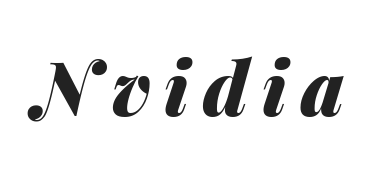
The image shows 75 px heavy type, italic (leaning right); set not underlined; medium stroke contrast and a medium x-height.
